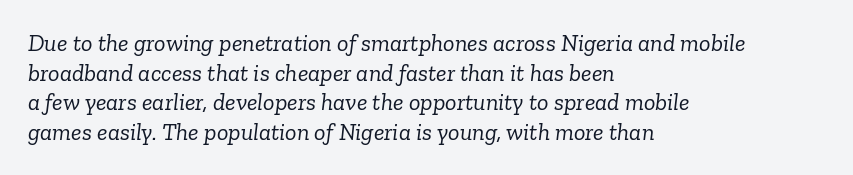
{"italic": "yes", "lean": "right", "slant_degrees": 6, "bold": "no", "underline": "no", "align": "left", "line_spacing_ratio": 1.23, "letter_spacing": "normal", "letter_spacing_em": 0.0, "glyph_px": 24}
